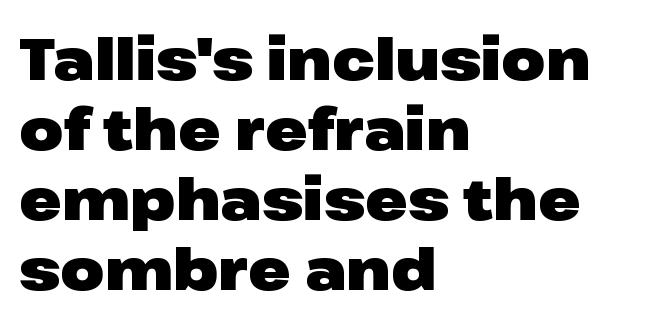
The image shows 57 px heavy, wide sans-serif type, upright; set left-aligned, line spacing 1.23x, normal letter spacing, not underlined; low stroke contrast and a medium x-height.
